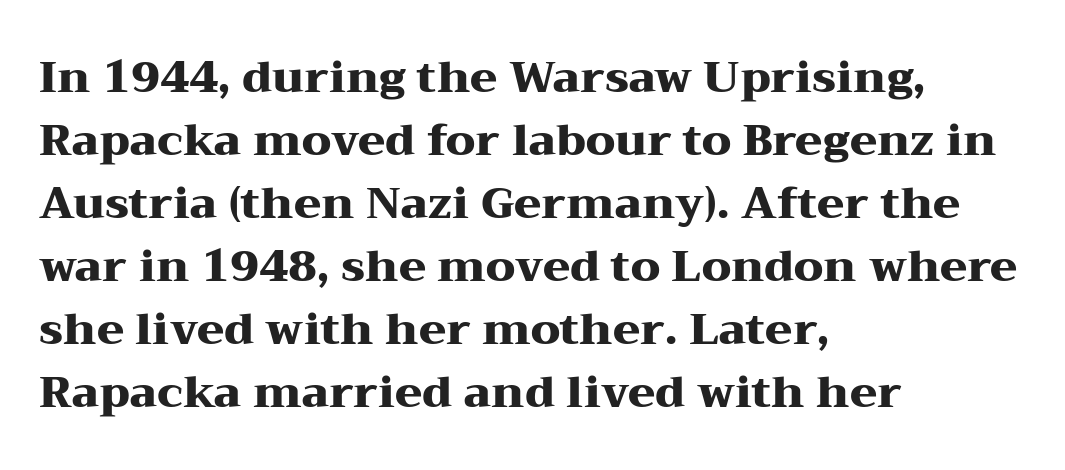
Q: Is the text bold? A: Yes.
Q: Is the text italic (slanted)? A: No, it is upright.
Q: Is the typeface a serif or a sans-serif typeface? A: Serif.
Q: Is the text underlined? A: No.
Q: How is the paragraph aligned? A: Left-aligned.
Q: Is the spacing between letters normal or unusually wide? A: Normal.
Q: Is the spacing between lines tight, normal or loose? A: Normal.
Q: Width (condensed, normal, or wide)? A: Wide.
Q: Stroke contrast? A: Medium.
Q: x-height? A: Medium.
Q: Monospaced? A: No.
